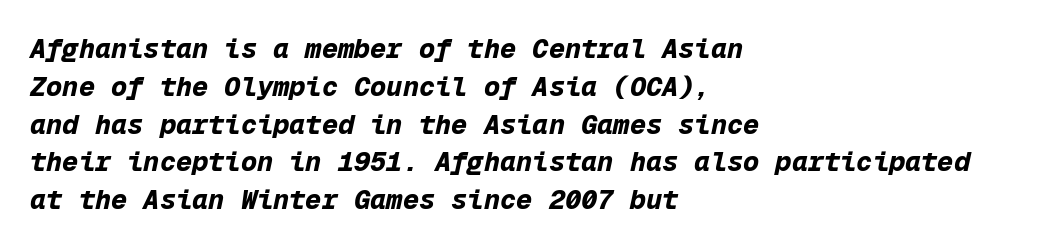
Q: Is the text bold? A: Yes.
Q: Is the text italic (slanted)? A: Yes, it leans right by about 12 degrees.
Q: Is the text underlined? A: No.
Q: How is the paragraph aligned? A: Left-aligned.
Q: Is the spacing between letters normal or unusually wide? A: Normal.
Q: Is the spacing between lines tight, normal or loose? A: Normal.
